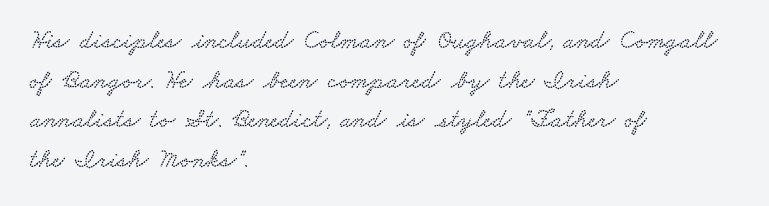
{"underline": "no", "align": "left", "line_spacing": "normal", "line_spacing_ratio": 1.52, "letter_spacing": "normal", "letter_spacing_em": 0.0, "glyph_px": 26}
